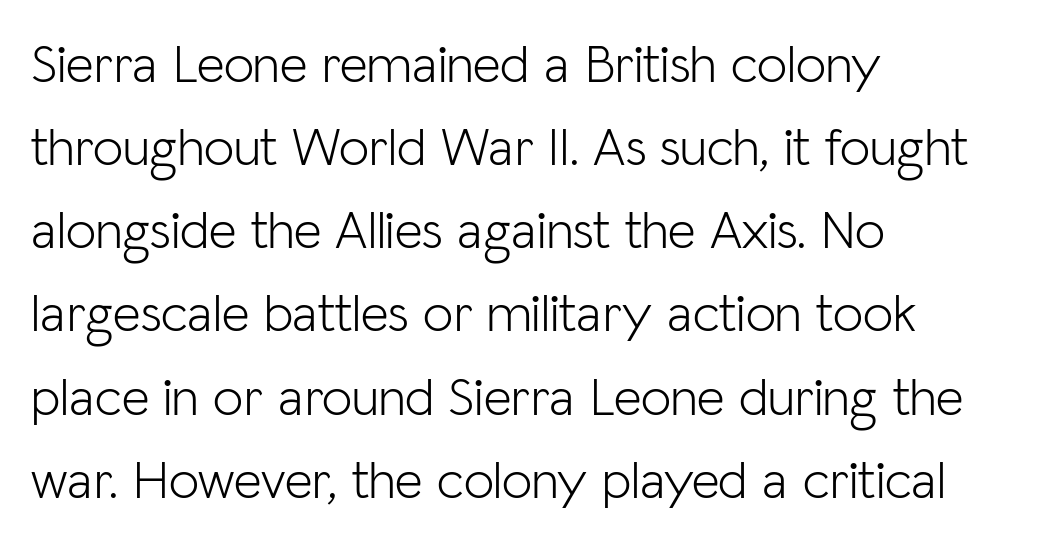
Q: Is the text bold? A: No.
Q: Is the text italic (slanted)? A: No, it is upright.
Q: Is the typeface a serif or a sans-serif typeface? A: Sans-serif.
Q: Is the text underlined? A: No.
Q: How is the paragraph aligned? A: Left-aligned.
Q: Is the spacing between letters normal or unusually wide? A: Normal.
Q: Is the spacing between lines tight, normal or loose? A: Normal.
Q: Width (condensed, normal, or wide)? A: Normal.
Q: Stroke contrast? A: Low.
Q: x-height? A: Medium.
Q: Monospaced? A: No.
